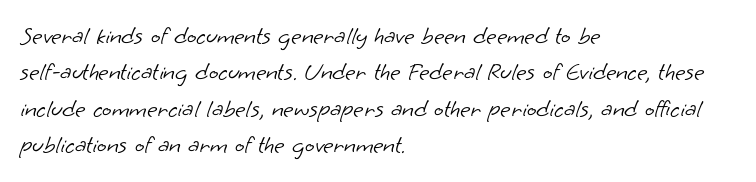
The paragraph has a hard left edge and a soft right edge. In terms of leading, this rendering sits right in the middle. Nobody drew a line under any word here. This rendering leaves character spacing at its baseline value. The typesetting does not lean heavy: it is not bold.
